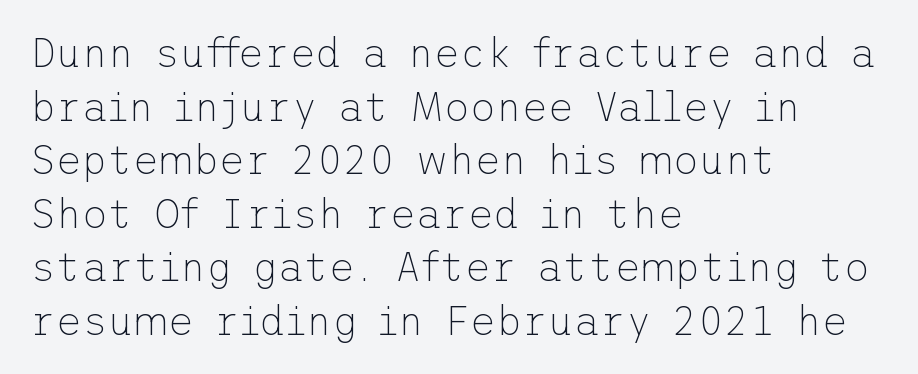
{"serif": "no", "italic": "no", "bold": "no", "weight": "thin", "width": "normal", "stroke_contrast": "low", "x_height": "medium", "underline": "no", "align": "left", "line_spacing": "normal", "line_spacing_ratio": 1.34, "letter_spacing": "normal", "letter_spacing_em": 0.0, "glyph_px": 40}
